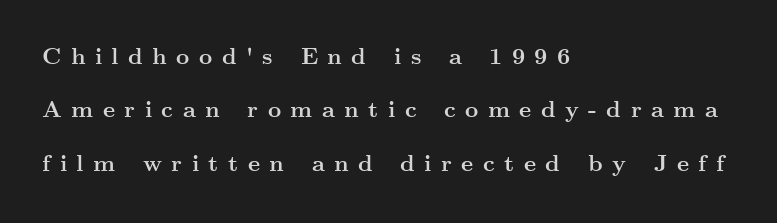
{"italic": "no", "bold": "yes", "underline": "no", "align": "left", "line_spacing": "loose", "line_spacing_ratio": 2.32, "letter_spacing": "wide", "letter_spacing_em": 0.41, "glyph_px": 23}
